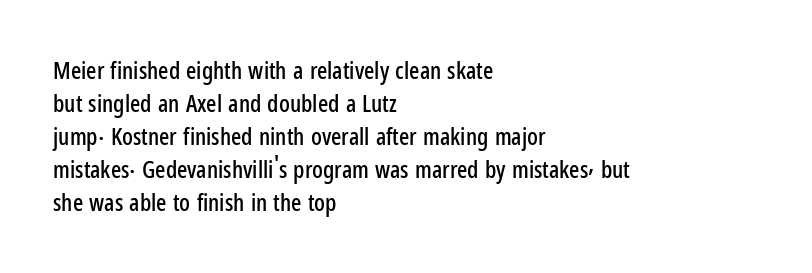
Q: Is the text italic (slanted)? A: No, it is upright.
Q: Is the text underlined? A: No.
Q: How is the paragraph aligned? A: Left-aligned.
Q: Is the spacing between letters normal or unusually wide? A: Normal.
Q: Is the spacing between lines tight, normal or loose? A: Normal.
